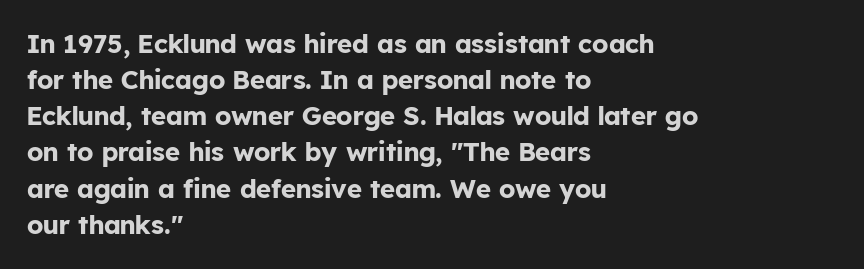
{"italic": "no", "bold": "yes", "underline": "no", "align": "left", "line_spacing": "normal", "line_spacing_ratio": 1.39, "letter_spacing": "normal", "letter_spacing_em": 0.0, "glyph_px": 26}
